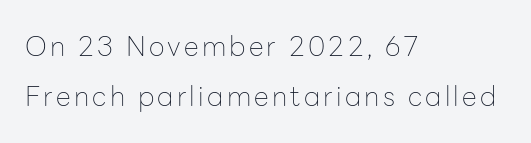
This rendering features lettering with no underline. This is not heavy type; no bold has been used. The letters stand straight up with perfectly vertical stems. Horizontal alignment here is leftward, the default for most running prose.
